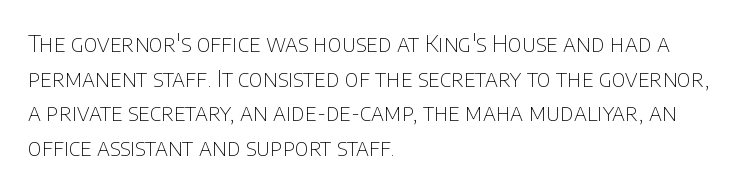
The image shows 23 px text type, upright; set left-aligned, normal line spacing (1.51x), normal letter spacing, not underlined.
